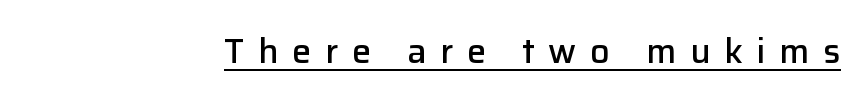
The image shows 34 px semibold sans-serif type, upright; set unusually wide letter spacing (+0.41 em), underlined; low stroke contrast and a medium x-height.
